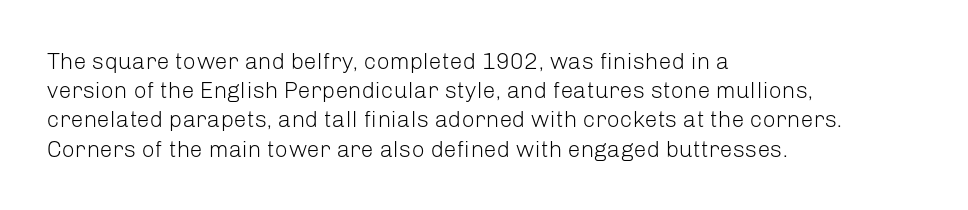
Nothing unusual about the tracking: characters are spaced as the font intends. Caption: multi-line text, flush left, ragged right. How would I describe the line gaps? Plain and ordinary. Unbolded letterforms with no extra heft.
